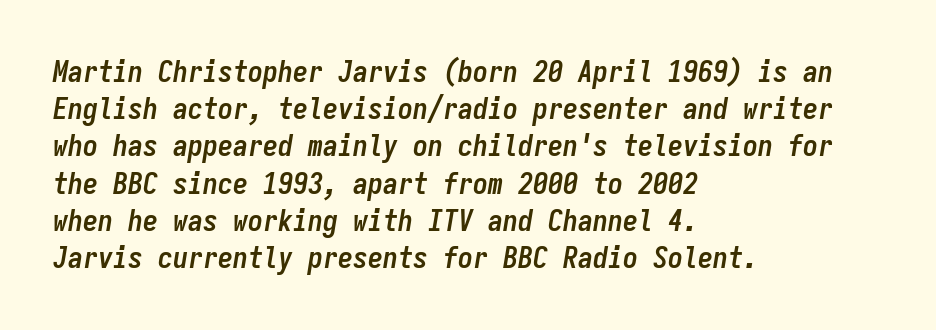
The image shows 30 px semibold, condensed type, italic (leaning right), monospaced; set left-aligned, line spacing 1.24x, normal letter spacing, not underlined; low stroke contrast and a medium x-height.
